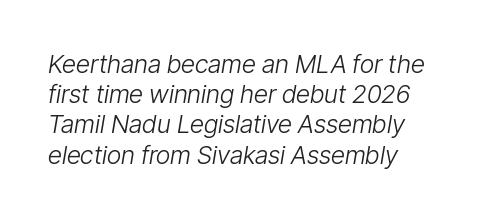
The image shows 25 px text type, italic (leaning right); set line spacing 1.21x, normal letter spacing, not underlined.
